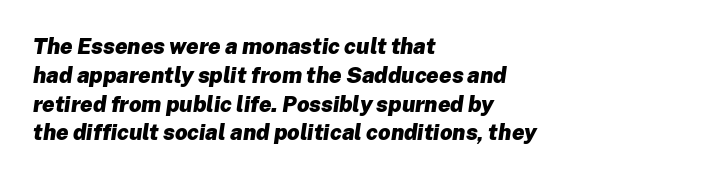
{"italic": "yes", "lean": "right", "slant_degrees": 8, "bold": "yes", "underline": "no", "align": "left", "line_spacing": "normal", "line_spacing_ratio": 1.31, "letter_spacing": "normal", "letter_spacing_em": 0.0, "glyph_px": 22}
